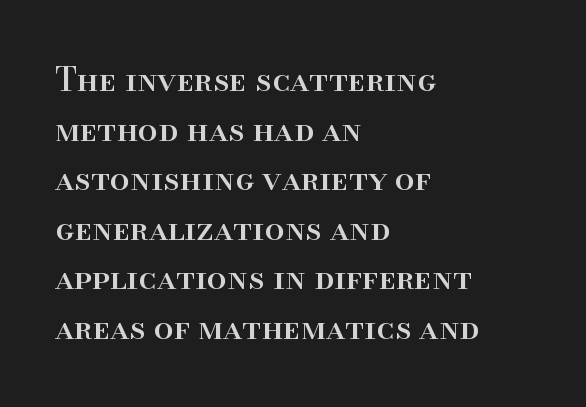
The image shows 32 px serif type, upright; set left-aligned, normal line spacing (1.55x), normal letter spacing, not underlined; high stroke contrast and a small x-height.
